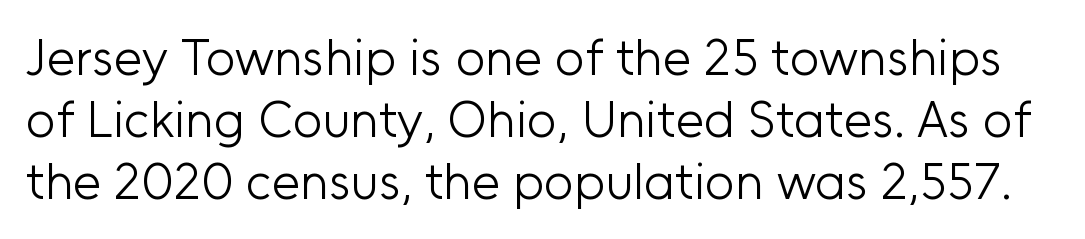
In terms of posture, this sample is upright. Stroke thickness stays within the range of a standard reading face or lighter. Looks like regular typesetting: each glyph gets only the width it needs. Beneath every word, the page is bare. A typesetter would label this face a sans. The letterforms sit shoulder to shoulder at normal distance.
